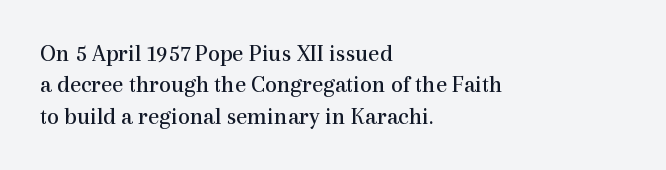
{"italic": "no", "bold": "no", "underline": "no", "align": "left", "line_spacing": "normal", "line_spacing_ratio": 1.31, "letter_spacing": "normal", "letter_spacing_em": 0.0, "glyph_px": 24}
